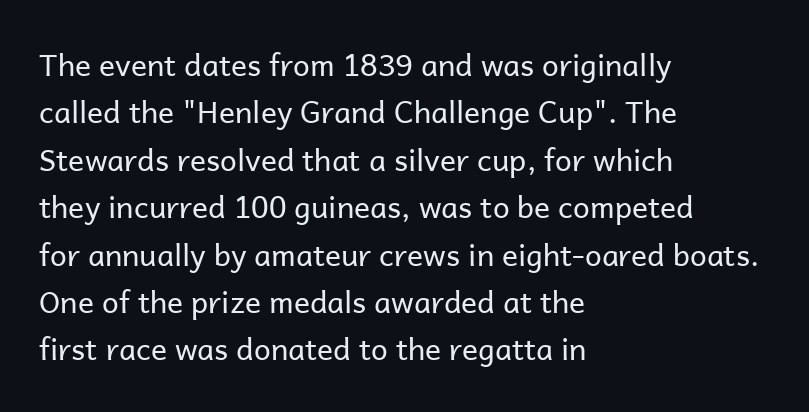
The image shows 30 px regular-weight sans-serif type, upright; set left-aligned, normal line spacing (1.58x), normal letter spacing, not underlined; low stroke contrast and a medium x-height.
